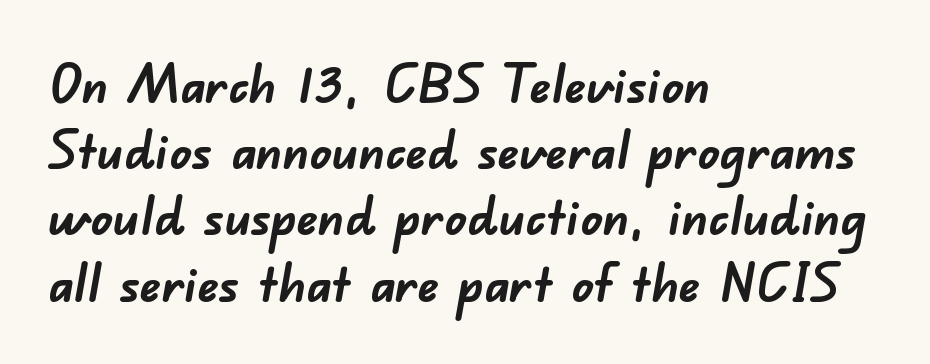
A normal amount of white space separates one row of letters from the next. Has an underline been added? It has not. Look at the tracking — it's just the regular setting, nothing added. Think of a printed novel: that variable character pitch is what you see here. To sum up the face: it is a sans, with no serifs.
